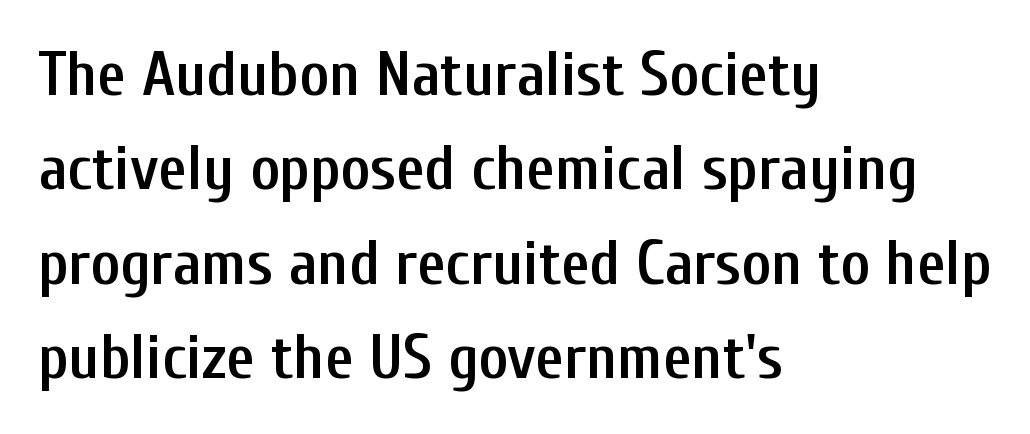
The image shows 63 px semibold, condensed sans-serif type, upright; set left-aligned, normal line spacing (1.5x), normal letter spacing, not underlined; low stroke contrast and a medium x-height.
